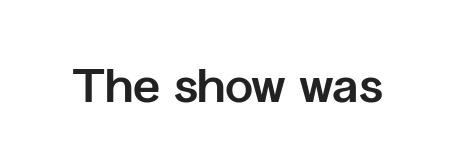
The letters advance in unequal steps, a hallmark of proportional type. The line texture is even and compact thanks to regular tracking. Look at the stroke-to-counter ratio: heavy, a bold. Classification — sans serif.
